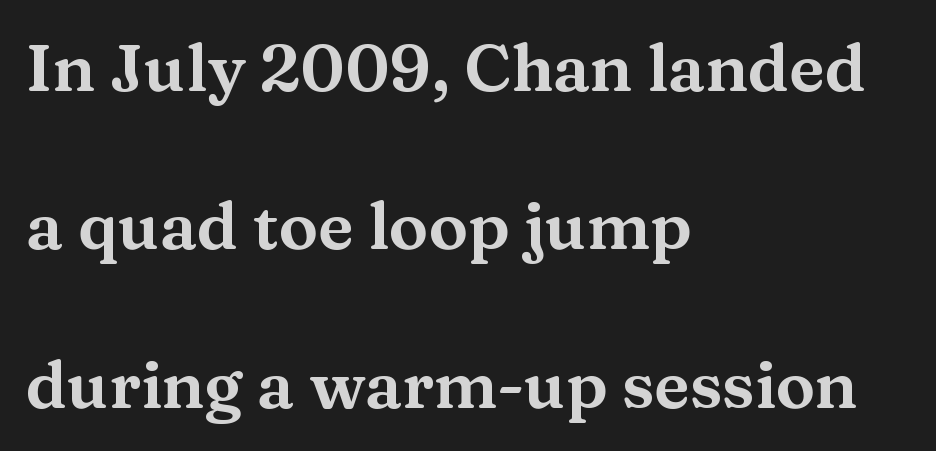
{"serif": "yes", "italic": "no", "width": "wide", "stroke_contrast": "medium", "x_height": "medium", "monospaced": "no", "underline": "no", "align": "left", "line_spacing": "loose", "line_spacing_ratio": 2.4, "letter_spacing": "normal", "letter_spacing_em": 0.0, "glyph_px": 66}
